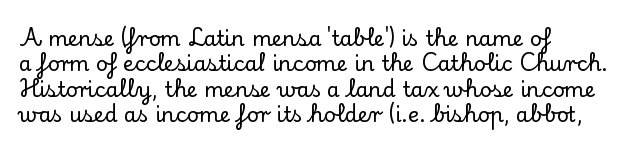
The image shows 21 px text type, upright; set left-aligned, line spacing 1.21x, normal letter spacing, not underlined.
